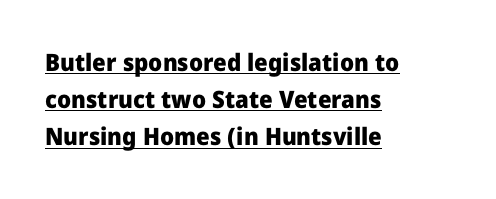
Q: Is the text bold? A: Yes.
Q: Is the text italic (slanted)? A: No, it is upright.
Q: Is the text underlined? A: Yes.
Q: How is the paragraph aligned? A: Left-aligned.
Q: Is the spacing between letters normal or unusually wide? A: Normal.
Q: Is the spacing between lines tight, normal or loose? A: Normal.
